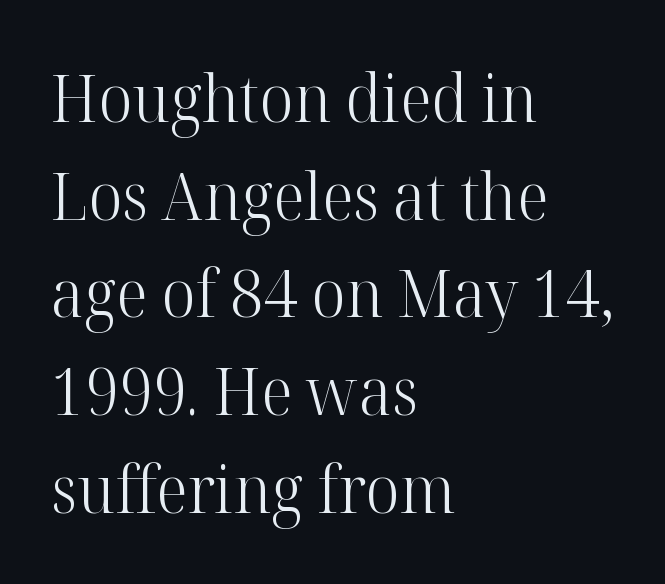
The font is comparable to plain body text, perhaps lighter. I'd call this a serif setting — the letters wear small feet. The letters advance in unequal steps, a hallmark of proportional type. One glance says typical: line gaps are just what's usual.
